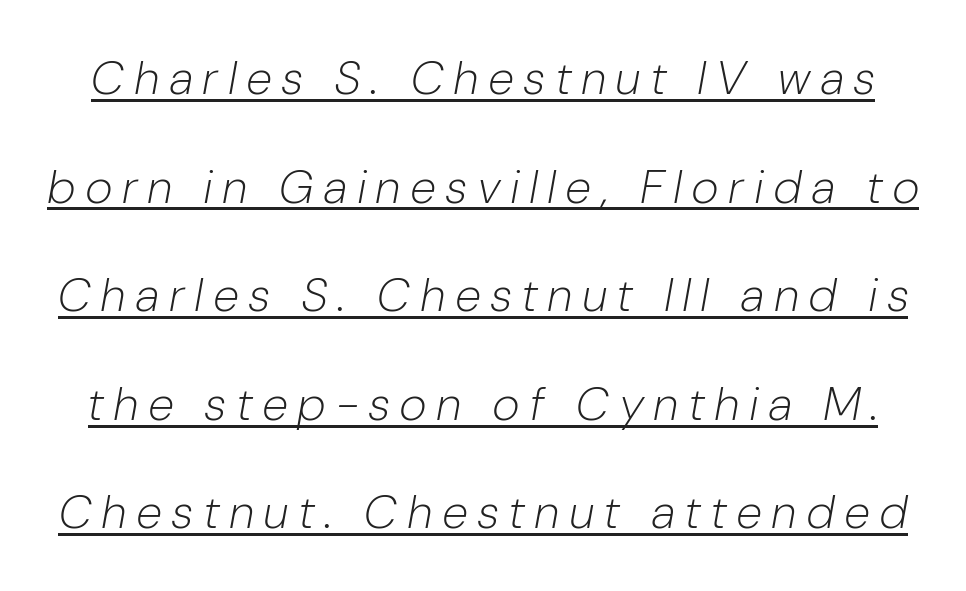
Q: Is the text bold? A: No.
Q: Is the text italic (slanted)? A: Yes, it leans right by about 10 degrees.
Q: Is the text underlined? A: Yes.
Q: Is the spacing between letters normal or unusually wide? A: Unusually wide.
Q: Is the spacing between lines tight, normal or loose? A: Loose.
Q: Width (condensed, normal, or wide)? A: Condensed.
Q: Stroke contrast? A: Low.
Q: x-height? A: Medium.
Q: Monospaced? A: No.
